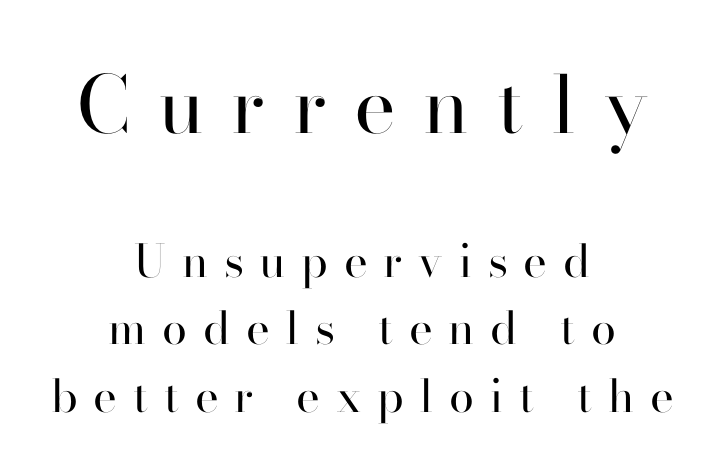
A roman cut, with each character standing at attention. The tracking reads as deliberately expanded to a designer's eye. Compared with a typical body face, this is equally light or lighter still. The lines in this sample share a center point and differ in where they start and stop. Examine the stroke ends and you'll spot serifs. Whoever set this chose a conventional vertical rhythm.
